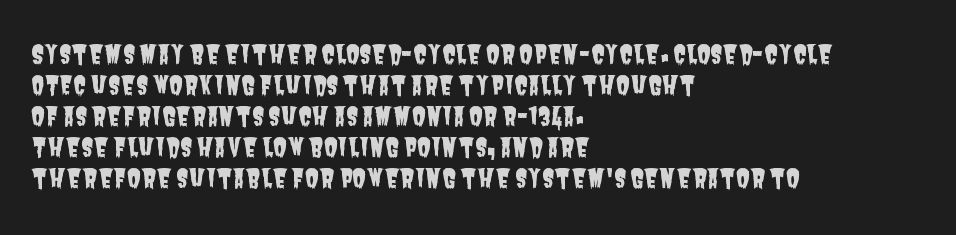
{"underline": "no", "align": "left", "line_spacing_ratio": 1.24, "letter_spacing": "normal", "letter_spacing_em": 0.0, "glyph_px": 25}
